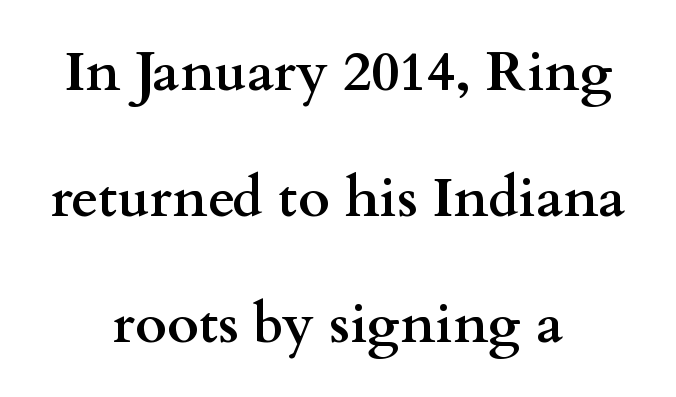
Q: Is the text bold? A: Yes.
Q: Is the text italic (slanted)? A: No, it is upright.
Q: Is the typeface a serif or a sans-serif typeface? A: Serif.
Q: Is the text underlined? A: No.
Q: How is the paragraph aligned? A: Centered.
Q: Is the spacing between letters normal or unusually wide? A: Normal.
Q: Is the spacing between lines tight, normal or loose? A: Loose.
Q: Width (condensed, normal, or wide)? A: Wide.
Q: Stroke contrast? A: Medium.
Q: x-height? A: Small.
Q: Monospaced? A: No.
